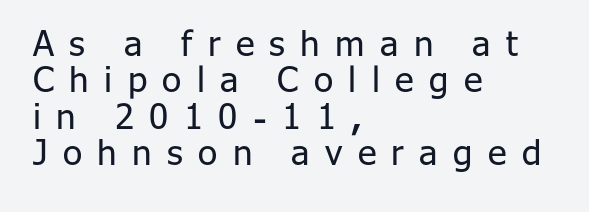
The image shows 35 px regular-weight sans-serif type, upright; set left-aligned, tight line spacing (1.04x), unusually wide letter spacing (+0.44 em), not underlined; low stroke contrast and a medium x-height.
